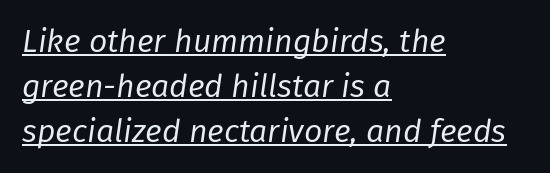
The image shows 32 px regular-weight type, italic (leaning right); set left-aligned, normal line spacing (1.4x), normal letter spacing, underlined; low stroke contrast and a medium x-height.
